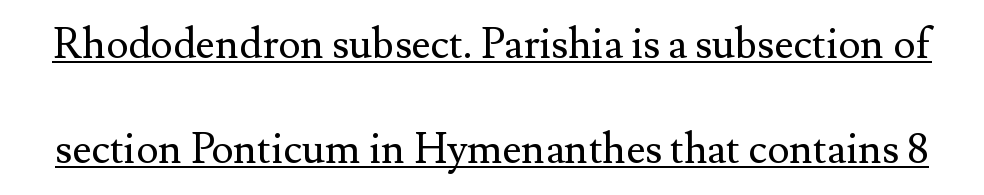
Stroke mass is kept to a normal reading level or below. The letters advance in unequal steps, a hallmark of proportional type. The face used here is rendered with its standard letterfit. Check the space under the baseline: a stroke is drawn there.
